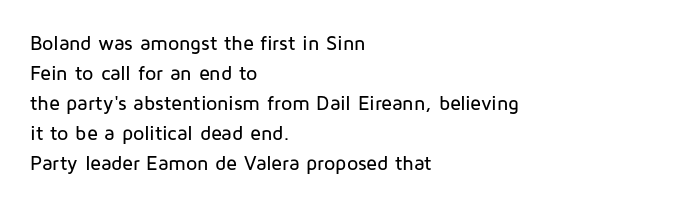
The image shows 20 px text type, upright; set left-aligned, normal line spacing (1.5x), normal letter spacing, not underlined.
